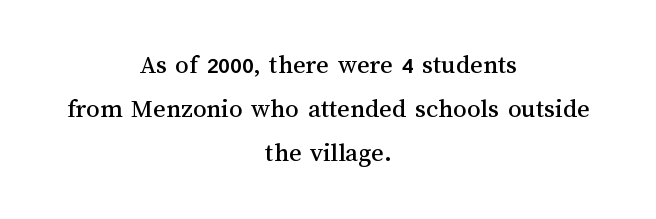
Q: Is the text italic (slanted)? A: No, it is upright.
Q: Is the text underlined? A: No.
Q: How is the paragraph aligned? A: Centered.
Q: Is the spacing between letters normal or unusually wide? A: Normal.
Q: Is the spacing between lines tight, normal or loose? A: Normal.
